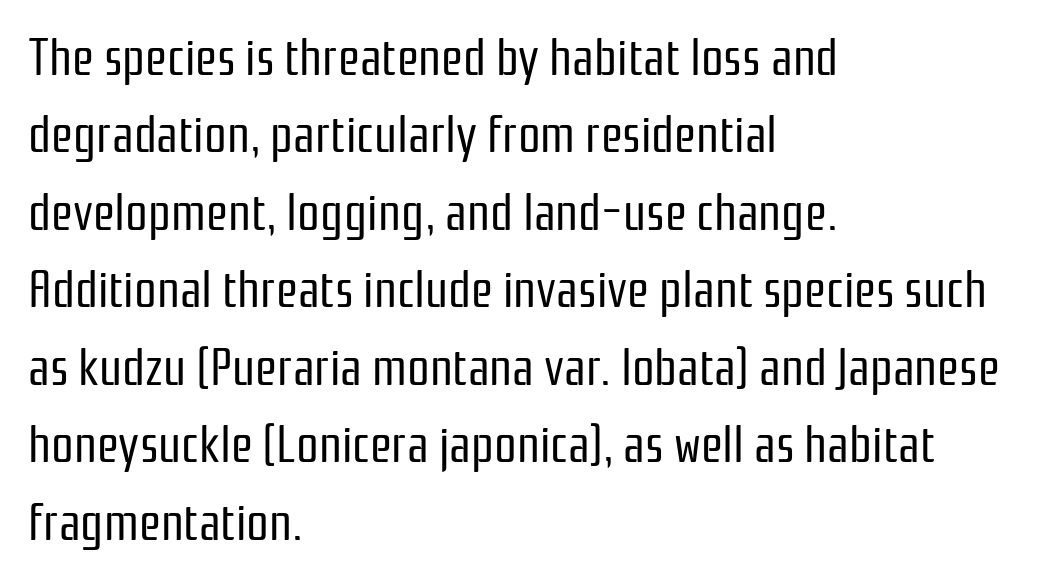
The image shows 50 px regular-weight, condensed sans-serif type, upright; set left-aligned, normal line spacing (1.55x), normal letter spacing, not underlined; low stroke contrast and a medium x-height.
